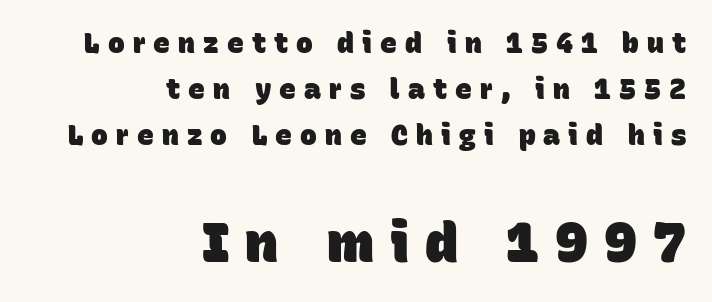
The image shows 55 px heavy sans-serif type; set right-aligned, normal line spacing (1.65x), unusually wide letter spacing (+0.29 em), not underlined; the second (bottom) block is 1.96x larger; low stroke contrast and a large x-height.
